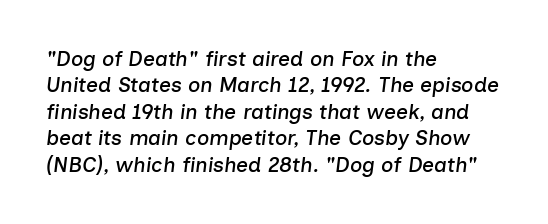
The type is set solid horizontally, with unmodified tracking. The rendering applies a slant to the glyphs. The passage is arranged the way most books set body copy — flush left. Students, observe: this is what conventionally led text looks like.
